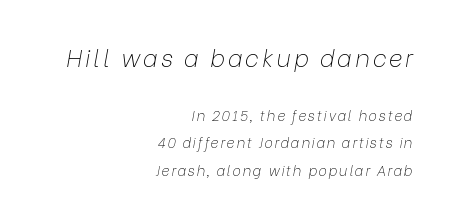
Weight: not bold — regular or lighter. Compared with a flush-left layout, this one pins lines to the opposite, right side. Note: larger setting up top, smaller setting below. In terms of posture, this sample is oblique.
